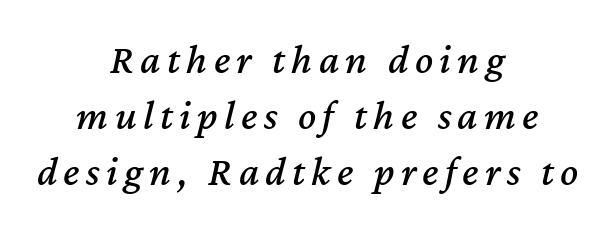
The strip under each line holds only bare page. This sample keeps an unexceptional amount of space between lines. The axis of the letterforms is tilted away from vertical. The rendering positions every line midway between the sides. Proportional: the letters do not fall into vertical columns.
